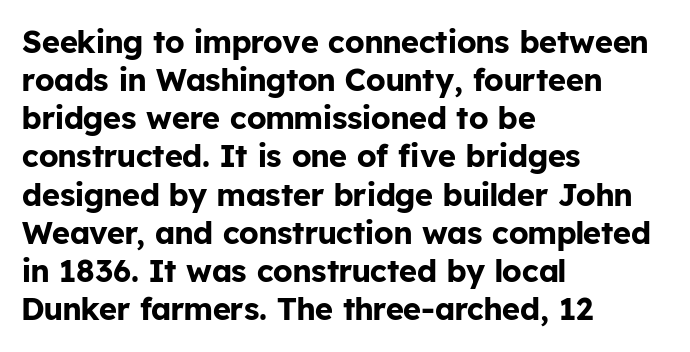
{"serif": "no", "italic": "no", "bold": "yes", "weight": "bold", "width": "normal", "stroke_contrast": "low", "x_height": "medium", "monospaced": "no", "underline": "no", "align": "left", "line_spacing_ratio": 1.23, "letter_spacing": "normal", "letter_spacing_em": 0.0, "glyph_px": 31}
